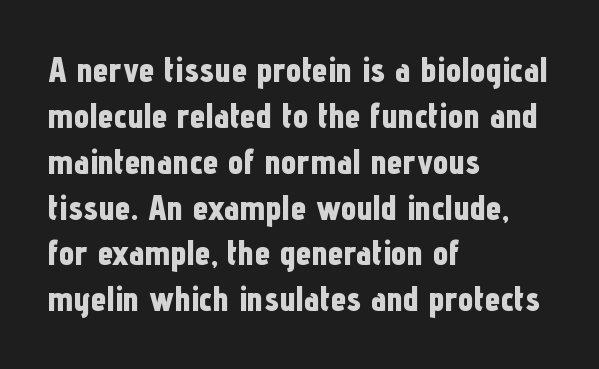
Q: Is the text bold? A: Yes.
Q: Is the text italic (slanted)? A: No, it is upright.
Q: Is the typeface a serif or a sans-serif typeface? A: Sans-serif.
Q: Is the text underlined? A: No.
Q: How is the paragraph aligned? A: Left-aligned.
Q: Is the spacing between letters normal or unusually wide? A: Normal.
Q: Is the spacing between lines tight, normal or loose? A: Normal.
Q: Width (condensed, normal, or wide)? A: Condensed.
Q: Stroke contrast? A: Low.
Q: x-height? A: Medium.
Q: Monospaced? A: No.
